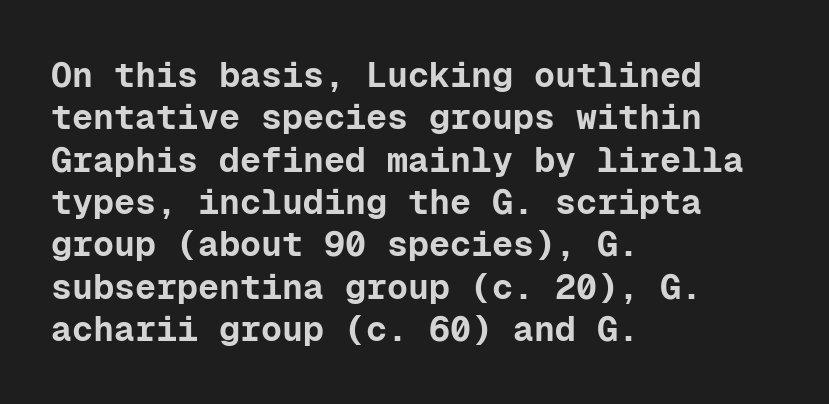
Q: Is the text bold? A: Yes.
Q: Is the text italic (slanted)? A: No, it is upright.
Q: Is the typeface a serif or a sans-serif typeface? A: Sans-serif.
Q: Is the text underlined? A: No.
Q: How is the paragraph aligned? A: Left-aligned.
Q: Is the spacing between letters normal or unusually wide? A: Normal.
Q: Width (condensed, normal, or wide)? A: Normal.
Q: Stroke contrast? A: Low.
Q: x-height? A: Medium.
Q: Monospaced? A: Yes.
